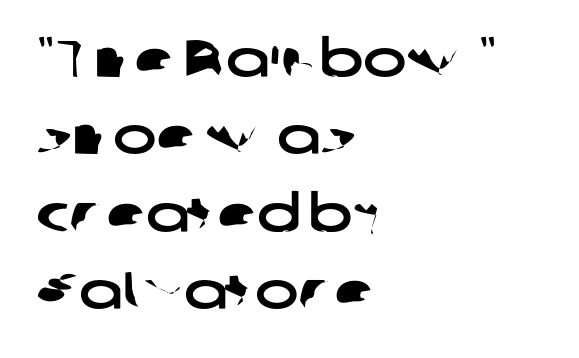
Q: Is the typeface a serif or a sans-serif typeface? A: Sans-serif.
Q: Is the text underlined? A: No.
Q: How is the paragraph aligned? A: Left-aligned.
Q: Is the spacing between letters normal or unusually wide? A: Normal.
Q: Is the spacing between lines tight, normal or loose? A: Normal.
Q: Width (condensed, normal, or wide)? A: Wide.
Q: Stroke contrast? A: Low.
Q: x-height? A: Medium.
Q: Monospaced? A: No.
